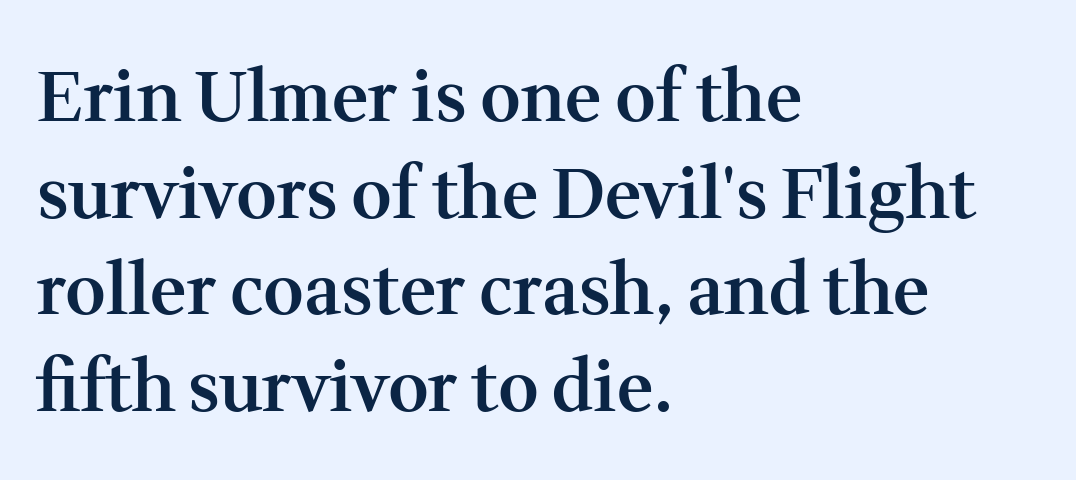
The image shows 70 px semibold serif type, upright; set left-aligned, normal line spacing (1.38x), normal letter spacing, not underlined; medium stroke contrast and a medium x-height.
